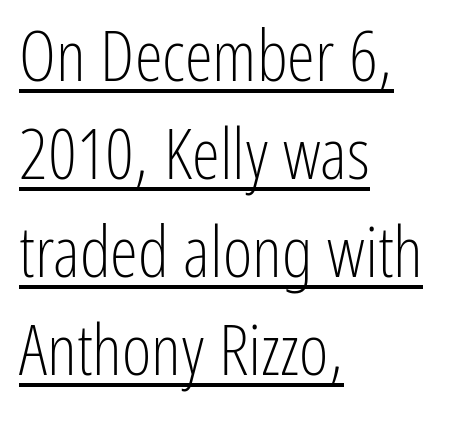
{"serif": "no", "italic": "no", "bold": "no", "weight": "light", "width": "condensed", "stroke_contrast": "low", "x_height": "medium", "monospaced": "no", "underline": "yes", "align": "left", "line_spacing": "normal", "line_spacing_ratio": 1.38, "letter_spacing": "normal", "letter_spacing_em": 0.0, "glyph_px": 71}
